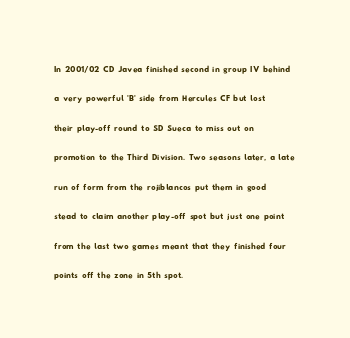
Q: Is the text underlined? A: No.
Q: How is the paragraph aligned? A: Left-aligned.
Q: Is the spacing between letters normal or unusually wide? A: Normal.
Q: Is the spacing between lines tight, normal or loose? A: Normal.
